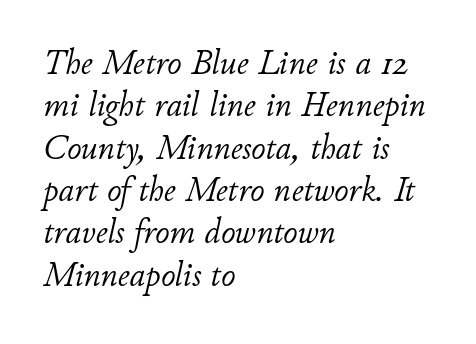
The image shows 35 px light type, italic (leaning right); set left-aligned, line spacing 1.21x, normal letter spacing, not underlined; low stroke contrast and a small x-height.
